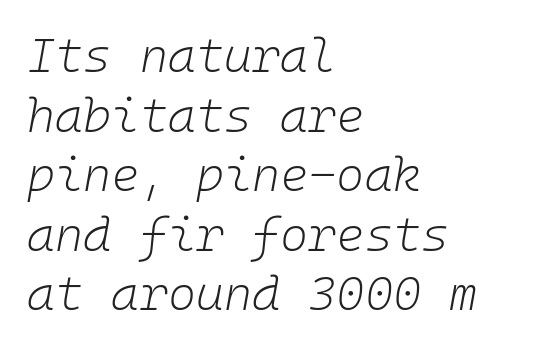
The image shows 48 px light type, italic (leaning right), monospaced; set left-aligned, line spacing 1.24x, normal letter spacing, not underlined; low stroke contrast and a medium x-height.
